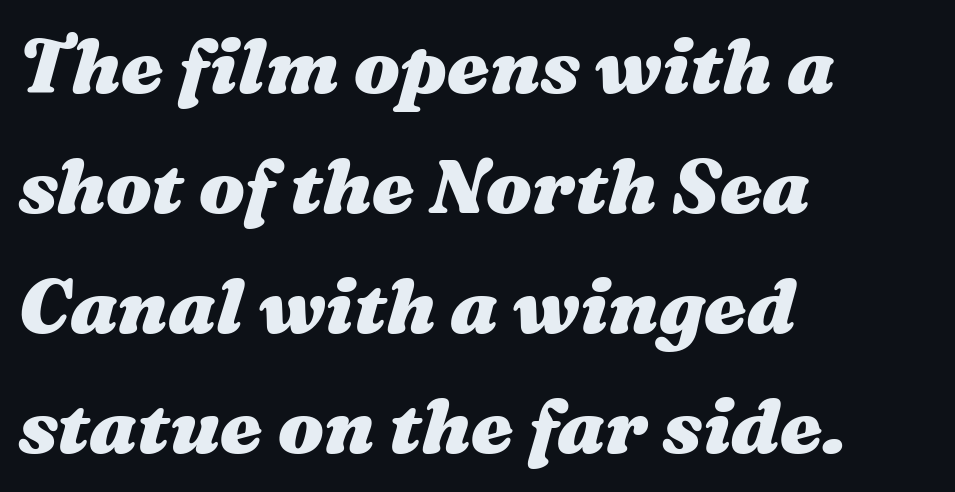
This sample uses plain, unmodified letter spacing. The paragraph has a hard left edge and a soft right edge. Spacing verdict: proportional, widths tailored to each character. The strip under each line holds only bare page.
